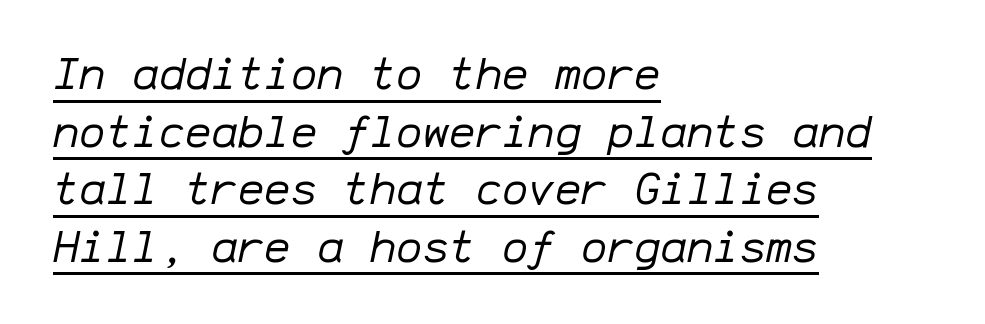
The image shows 44 px regular-weight type, italic (leaning right), monospaced; set left-aligned, normal line spacing (1.31x), normal letter spacing, underlined; low stroke contrast and a medium x-height.
